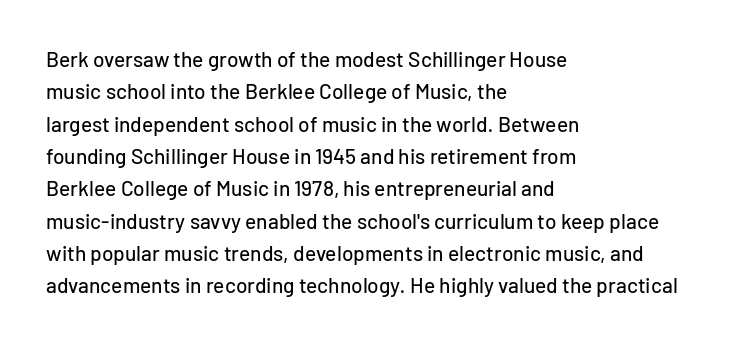
Glyph-to-glyph distance matches everyday printed text. Upright lettering throughout. Notice how descenders clear the ascenders below comfortably — that's standard leading. The strip under each line holds only bare page. Layout note: lines flush left.
